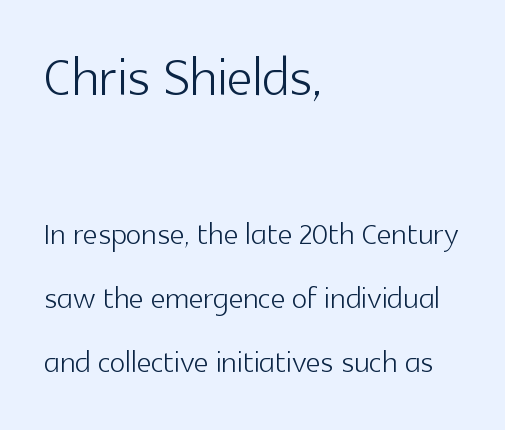
Interline gaps are of average width in this sample. Typographically, this falls in the sans-serif category. Does the copy run flush right? No — it runs flush left. Stroke mass is kept to a normal reading level or below.
